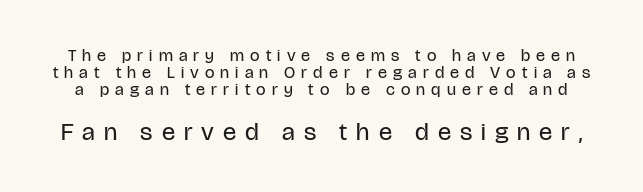
The image shows 25 px text type, upright; set tight line spacing (1.0x), unusually wide letter spacing (+0.36 em), not underlined; the second (bottom) block is 1.47x larger.
